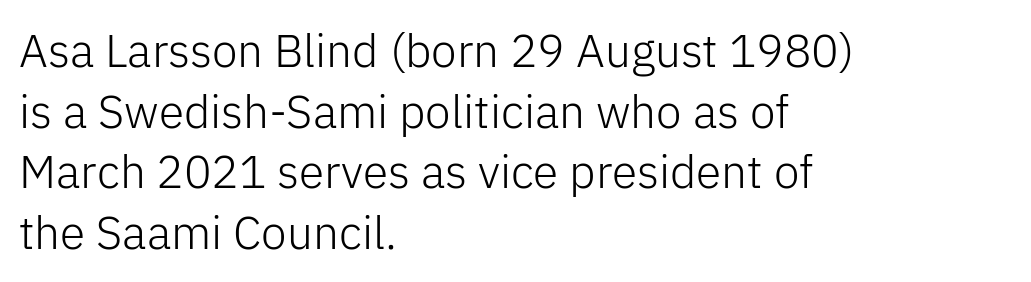
The image shows 46 px light sans-serif type, upright; set left-aligned, normal line spacing (1.32x), normal letter spacing, not underlined; low stroke contrast and a medium x-height.
